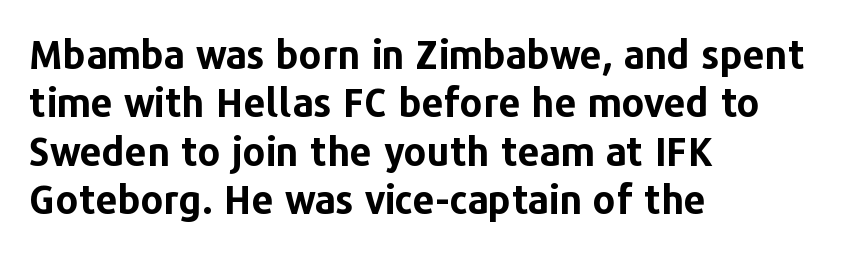
{"serif": "no", "italic": "no", "bold": "yes", "weight": "bold", "width": "normal", "stroke_contrast": "low", "x_height": "medium", "monospaced": "no", "underline": "no", "align": "left", "line_spacing_ratio": 1.24, "letter_spacing": "normal", "letter_spacing_em": 0.0, "glyph_px": 39}
